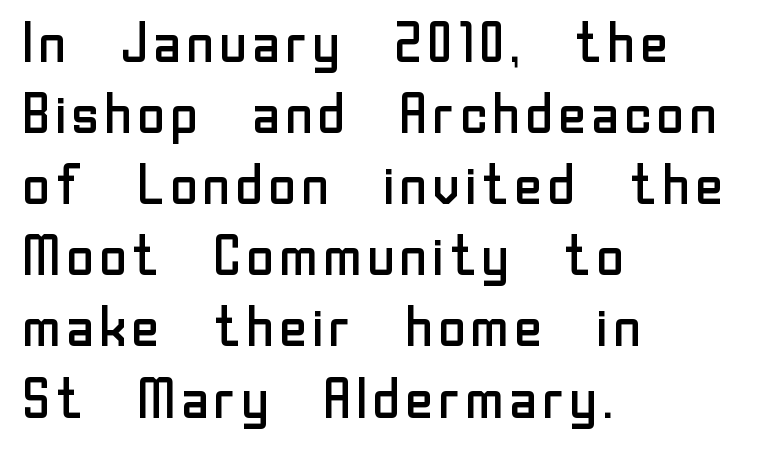
Q: Is the text bold? A: No.
Q: Is the text italic (slanted)? A: No, it is upright.
Q: Is the typeface a serif or a sans-serif typeface? A: Sans-serif.
Q: Is the text underlined? A: No.
Q: How is the paragraph aligned? A: Left-aligned.
Q: Is the spacing between letters normal or unusually wide? A: Normal.
Q: Is the spacing between lines tight, normal or loose? A: Normal.
Q: Width (condensed, normal, or wide)? A: Normal.
Q: Stroke contrast? A: Low.
Q: x-height? A: Medium.
Q: Monospaced? A: No.
